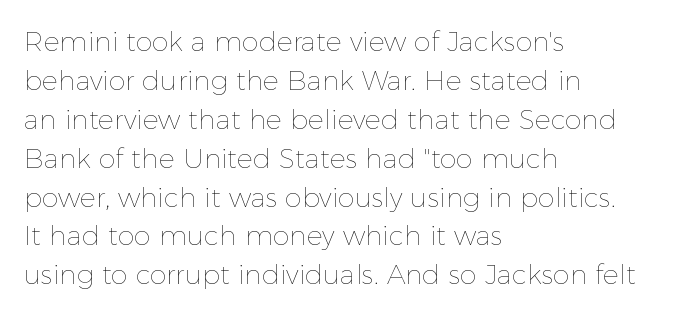
Nothing heavy about these letters — not bold at all. The block of text has a typical density, with ordinary space between rows. Posture: straight, roman, zero tilt. Quick note: underline off. The letterforms sit shoulder to shoulder at normal distance.
